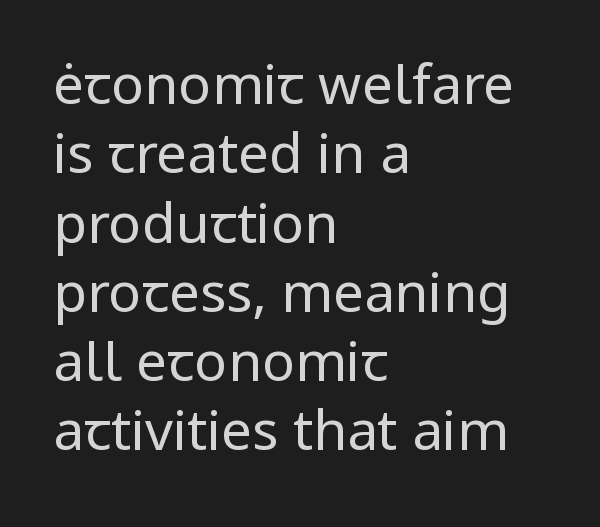
The image shows 55 px regular-weight sans-serif type, upright; set left-aligned, normal line spacing (1.26x), normal letter spacing, not underlined; low stroke contrast and a medium x-height.
